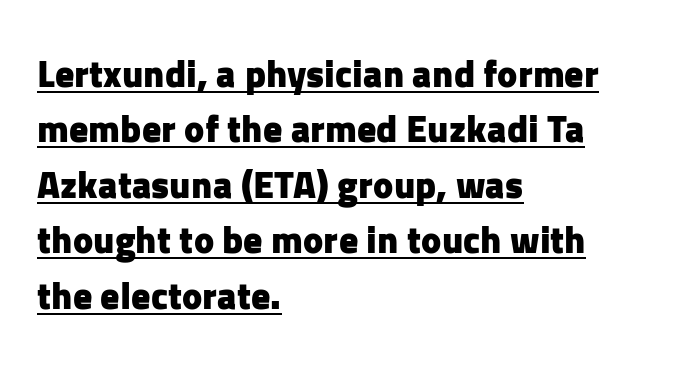
Q: Is the text bold? A: Yes.
Q: Is the text italic (slanted)? A: No, it is upright.
Q: Is the typeface a serif or a sans-serif typeface? A: Sans-serif.
Q: Is the text underlined? A: Yes.
Q: How is the paragraph aligned? A: Left-aligned.
Q: Is the spacing between letters normal or unusually wide? A: Normal.
Q: Is the spacing between lines tight, normal or loose? A: Normal.
Q: Width (condensed, normal, or wide)? A: Normal.
Q: Stroke contrast? A: Low.
Q: x-height? A: Medium.
Q: Monospaced? A: No.
